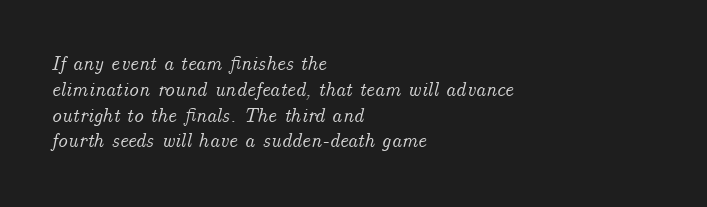
The image shows 20 px text type, italic (leaning right); set left-aligned, normal line spacing (1.29x), normal letter spacing, not underlined.
